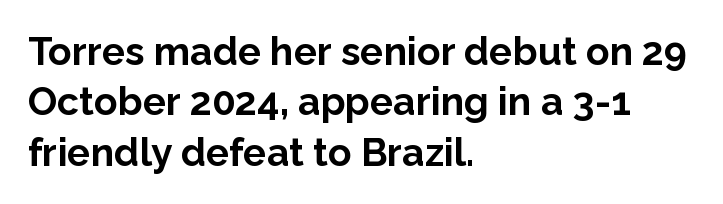
{"serif": "no", "italic": "no", "bold": "yes", "weight": "bold", "width": "normal", "stroke_contrast": "low", "x_height": "medium", "monospaced": "no", "underline": "no", "align": "left", "line_spacing": "normal", "line_spacing_ratio": 1.29, "letter_spacing": "normal", "letter_spacing_em": 0.0, "glyph_px": 39}
